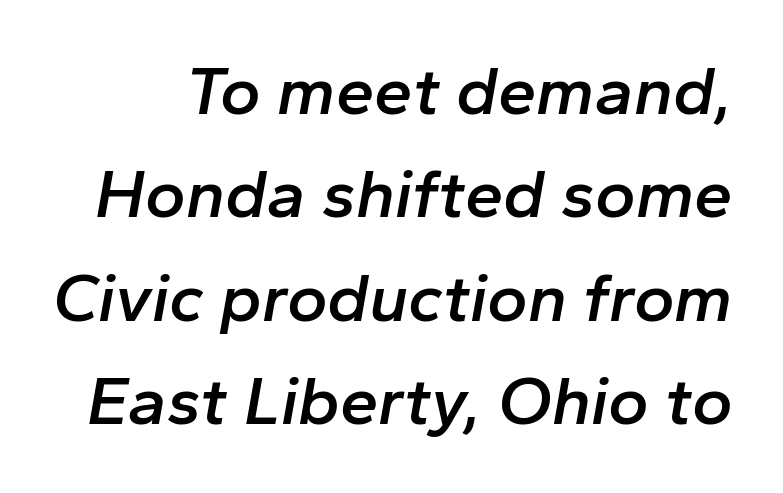
{"italic": "yes", "lean": "right", "slant_degrees": 10, "bold": "semi", "weight": "semibold", "width": "normal", "stroke_contrast": "low", "x_height": "medium", "monospaced": "no", "underline": "no", "line_spacing": "normal", "line_spacing_ratio": 1.5, "letter_spacing": "normal", "letter_spacing_em": 0.0, "glyph_px": 69}
